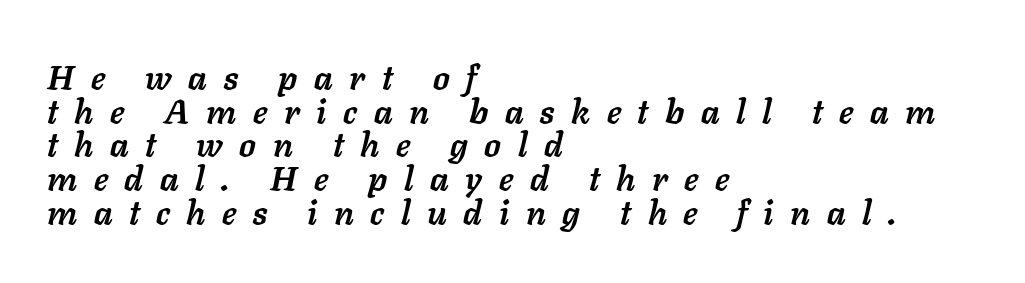
Q: Is the text bold? A: Yes.
Q: Is the text italic (slanted)? A: Yes, it leans right by about 11 degrees.
Q: Is the text underlined? A: No.
Q: How is the paragraph aligned? A: Left-aligned.
Q: Is the spacing between letters normal or unusually wide? A: Unusually wide.
Q: Is the spacing between lines tight, normal or loose? A: Tight.
Q: Width (condensed, normal, or wide)? A: Normal.
Q: Stroke contrast? A: Low.
Q: x-height? A: Medium.
Q: Monospaced? A: No.
